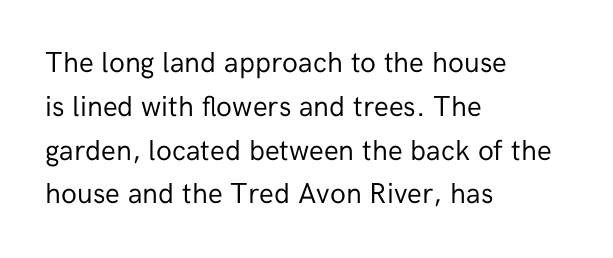
{"serif": "no", "italic": "no", "bold": "no", "weight": "regular", "width": "normal", "stroke_contrast": "low", "x_height": "medium", "monospaced": "no", "underline": "no", "align": "left", "line_spacing": "normal", "line_spacing_ratio": 1.51, "letter_spacing": "normal", "letter_spacing_em": 0.0, "glyph_px": 29}
